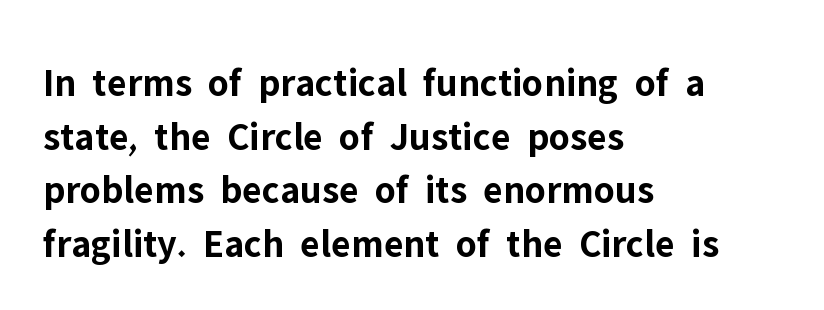
The image shows 40 px bold sans-serif type, upright; set left-aligned, normal line spacing (1.34x), normal letter spacing, not underlined; low stroke contrast and a medium x-height.
